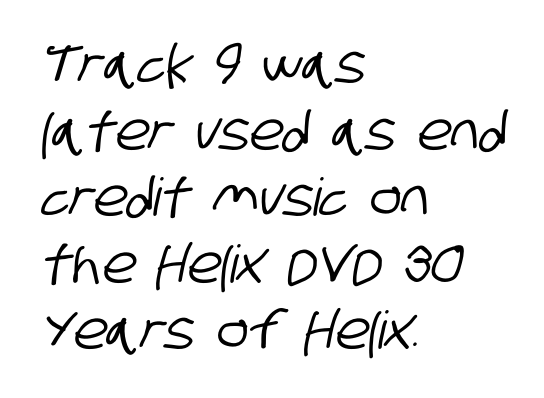
Q: Is the typeface a serif or a sans-serif typeface? A: Sans-serif.
Q: Is the text underlined? A: No.
Q: How is the paragraph aligned? A: Left-aligned.
Q: Is the spacing between letters normal or unusually wide? A: Normal.
Q: Is the spacing between lines tight, normal or loose? A: Normal.
Q: Width (condensed, normal, or wide)? A: Condensed.
Q: Stroke contrast? A: Low.
Q: x-height? A: Large.
Q: Monospaced? A: No.
